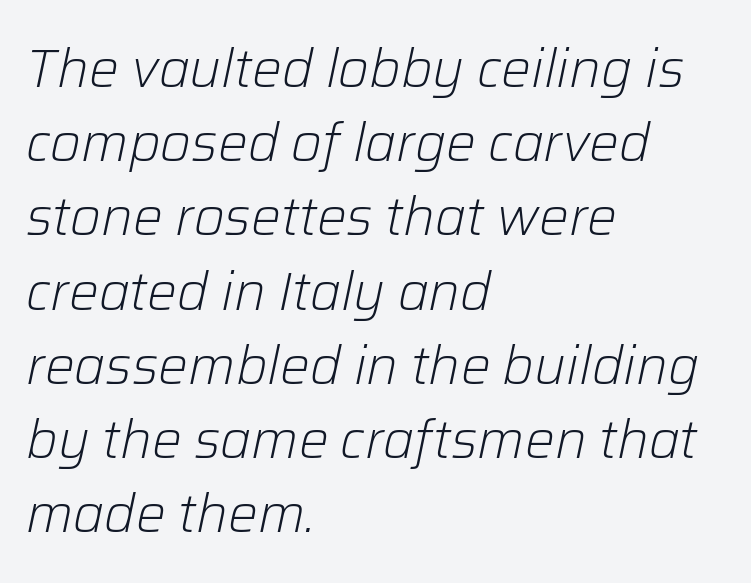
The image shows 53 px light type, italic (leaning right); set left-aligned, normal line spacing (1.4x), normal letter spacing, not underlined; low stroke contrast and a medium x-height.
